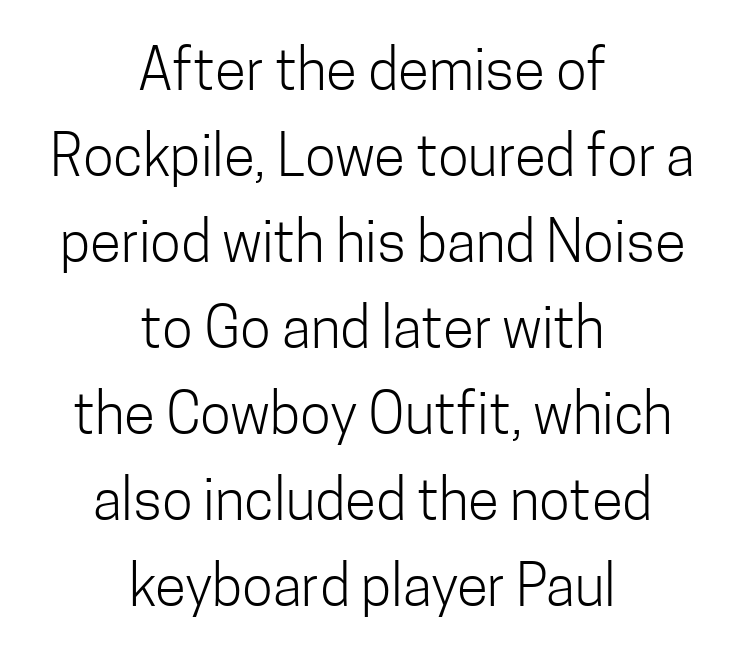
{"serif": "no", "italic": "no", "bold": "no", "weight": "light", "width": "condensed", "stroke_contrast": "low", "x_height": "medium", "monospaced": "no", "underline": "no", "align": "center", "line_spacing": "normal", "line_spacing_ratio": 1.51, "letter_spacing": "normal", "letter_spacing_em": 0.0, "glyph_px": 57}
